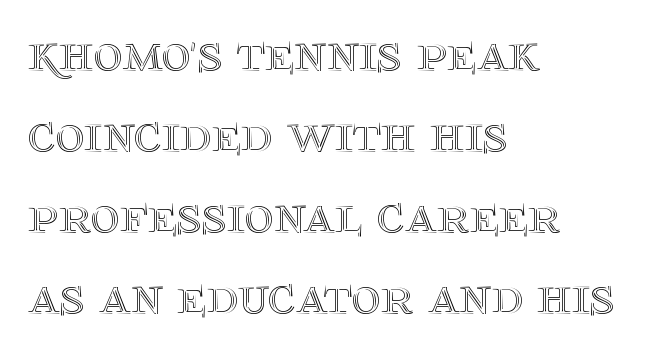
{"italic": "no", "width": "normal", "x_height": "large", "monospaced": "no", "underline": "no", "align": "left", "line_spacing": "normal", "line_spacing_ratio": 1.47, "letter_spacing": "normal", "letter_spacing_em": 0.0, "glyph_px": 55}
